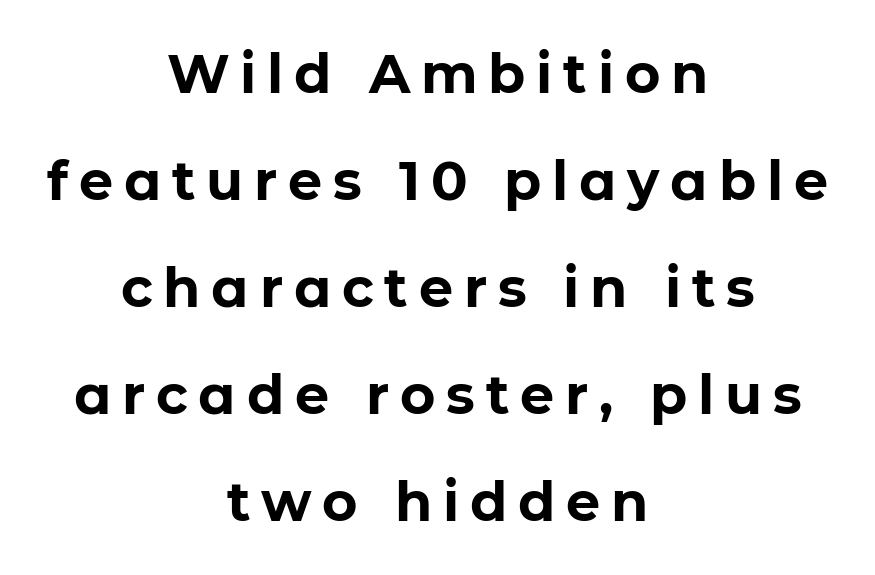
The image shows 54 px bold sans-serif type, upright; set centered, loose line spacing (1.98x), unusually wide letter spacing (+0.2 em), not underlined; low stroke contrast and a medium x-height.
